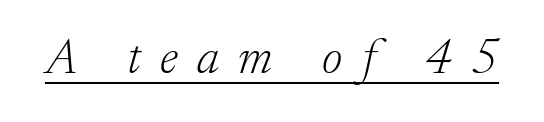
What stands out about the letter spacing? Its width — letters are far apart. Tall strokes in this sample are angled rather than plumb. The face looks like a standard text weight, possibly lighter. The words here are underlined. Here the designer chose a conventional face with non-uniform glyph widths. I'd call this a serif setting — the letters wear small feet.
